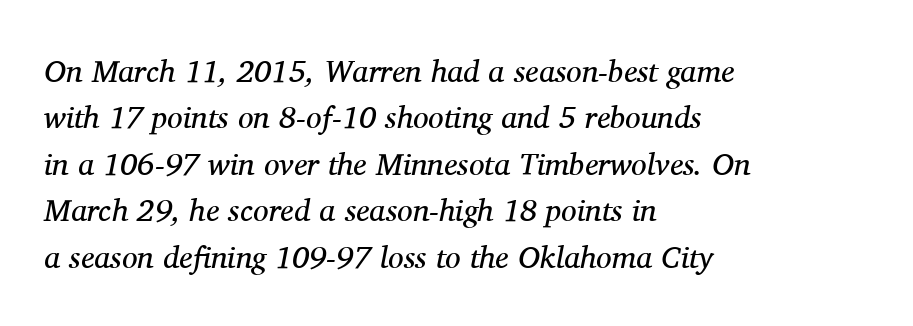
Baseline-to-baseline distance is the conventional proportion of letter height. Do the characters align in a grid? No, the font is proportional. The area under the type is left untouched. Horizontally, the lines are justified to the leading edge only.
